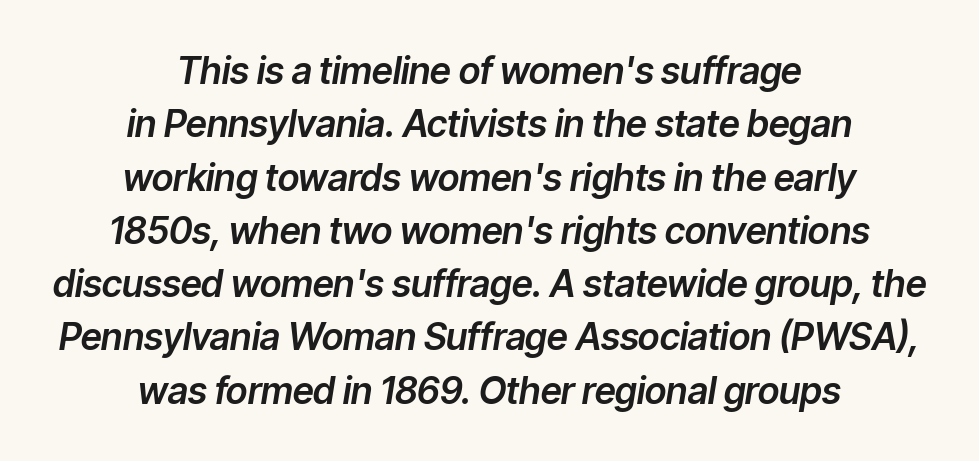
The image shows 37 px text type, italic (leaning right); set centered, normal line spacing (1.44x), normal letter spacing, not underlined; low stroke contrast and a medium x-height.
